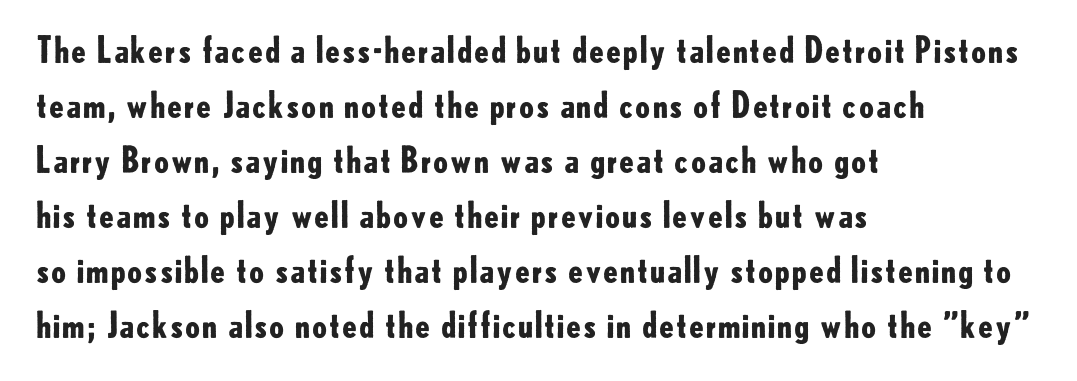
The image shows 35 px bold sans-serif type, upright; set left-aligned, normal line spacing (1.57x), normal letter spacing, not underlined; low stroke contrast and a small x-height.
